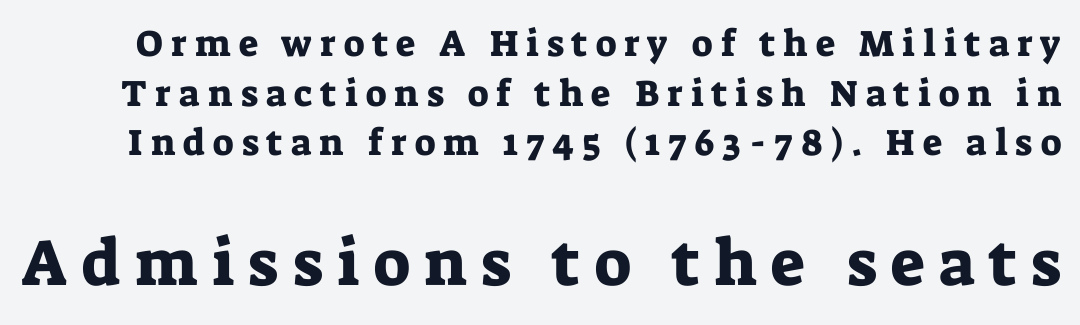
Descenders are the only things crossing below the line. The lower block of text is set noticeably larger than the block above it. Every character sits straight up, as roman type does. Notice how descenders clear the ascenders below comfortably — that's standard leading.
